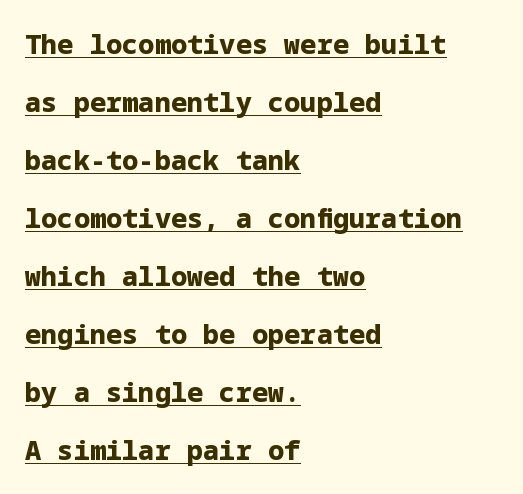
Does the copy run flush right? No — it runs flush left. Emphasis is given by a line drawn under the lettering. The rendering keeps characters at their native spacing. The lettering holds an erect, upright posture throughout.
